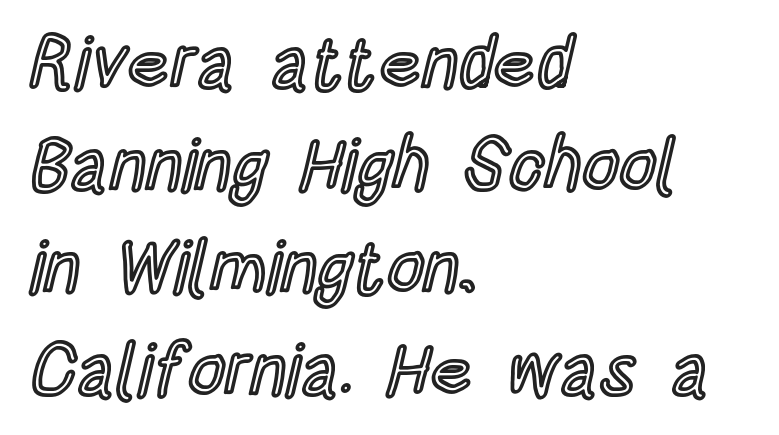
The image shows 73 px condensed type; set left-aligned, normal line spacing (1.4x), normal letter spacing, not underlined; a large x-height.
